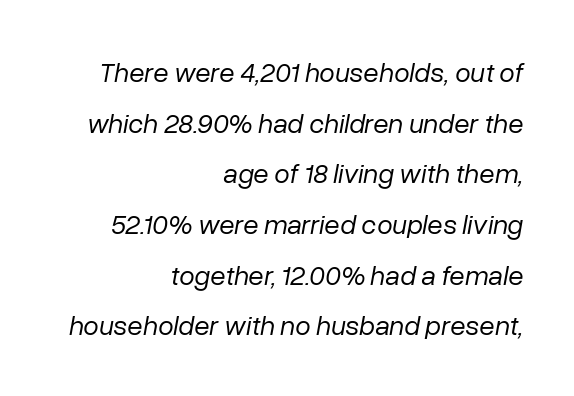
The image shows 28 px regular-weight type, italic (leaning right); set right-aligned, line spacing 1.81x, normal letter spacing, not underlined; low stroke contrast and a medium x-height.
